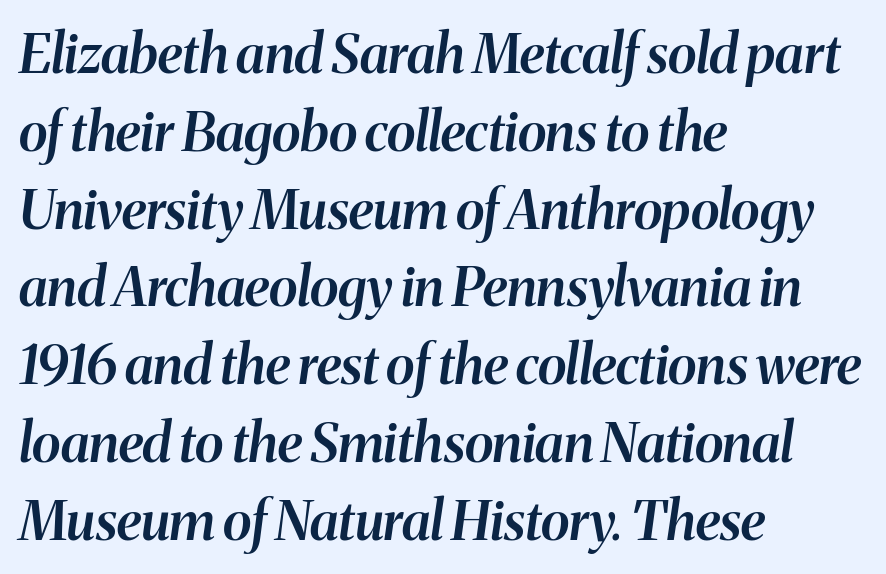
{"italic": "yes", "lean": "right", "slant_degrees": 8, "bold": "semi", "weight": "semibold", "width": "normal", "stroke_contrast": "medium", "x_height": "medium", "monospaced": "no", "underline": "no", "align": "left", "line_spacing": "normal", "line_spacing_ratio": 1.44, "letter_spacing": "normal", "letter_spacing_em": 0.0, "glyph_px": 54}
